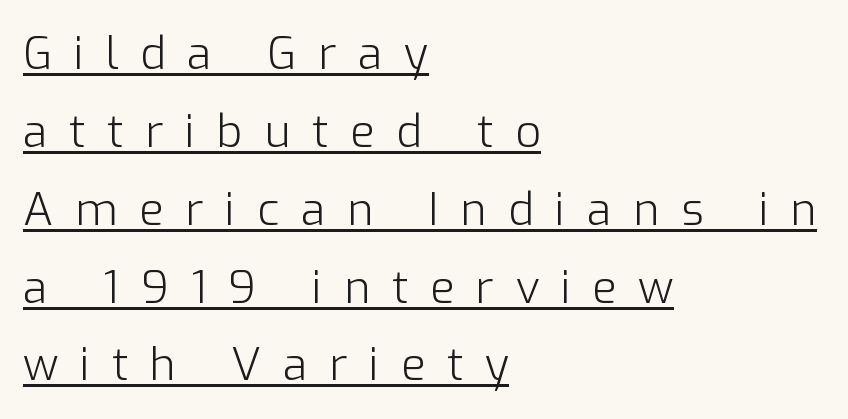
{"serif": "no", "italic": "no", "bold": "no", "weight": "light", "width": "normal", "stroke_contrast": "low", "x_height": "medium", "monospaced": "no", "underline": "yes", "align": "left", "line_spacing_ratio": 1.73, "letter_spacing": "wide", "letter_spacing_em": 0.48, "glyph_px": 45}
